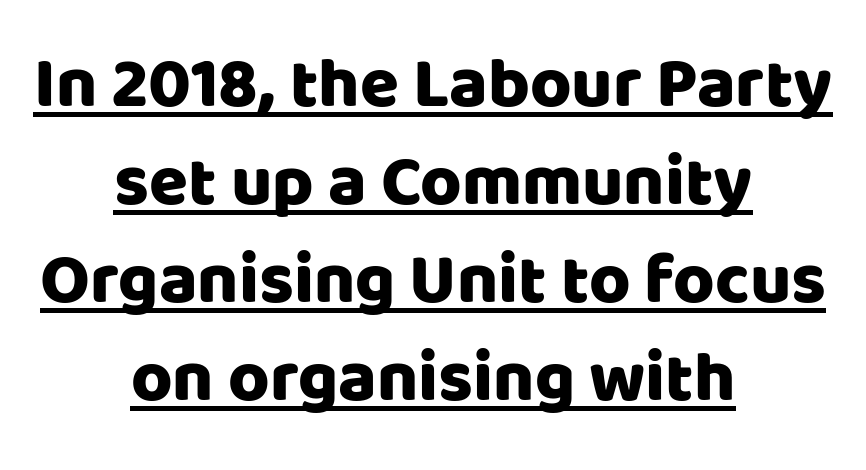
Q: Is the text italic (slanted)? A: No, it is upright.
Q: Is the typeface a serif or a sans-serif typeface? A: Sans-serif.
Q: Is the text underlined? A: Yes.
Q: How is the paragraph aligned? A: Centered.
Q: Is the spacing between letters normal or unusually wide? A: Normal.
Q: Is the spacing between lines tight, normal or loose? A: Normal.
Q: Width (condensed, normal, or wide)? A: Normal.
Q: Stroke contrast? A: Low.
Q: x-height? A: Large.
Q: Monospaced? A: No.
